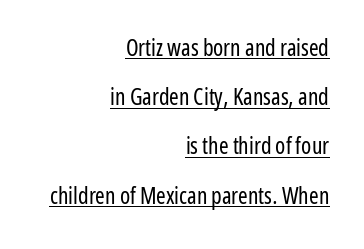
Is there much room between lines? Yes — plenty of vertical air separates them. Compared with a typical body face, this is equally light or lighter still. Horizontal alignment here is rightward, an uncommon choice for prose. The glyphs are accompanied by a horizontal stroke just below them. Ascenders rise straight up at ninety degrees. Nobody touched the tracking dial on this one.
